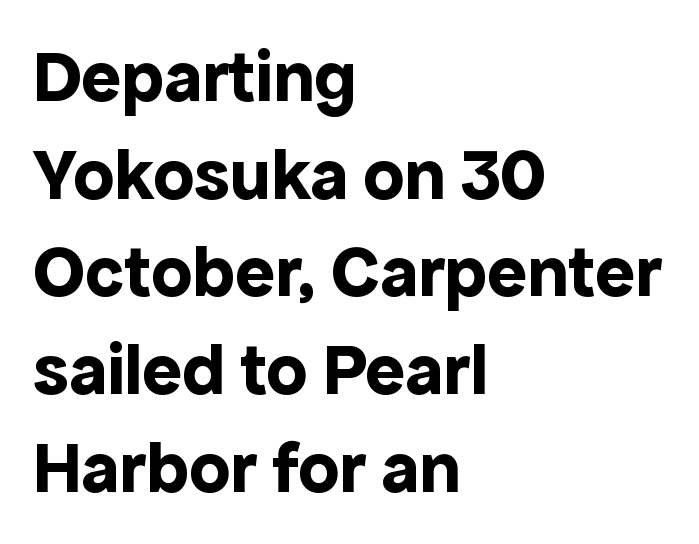
Q: Is the text bold? A: Yes.
Q: Is the text italic (slanted)? A: No, it is upright.
Q: Is the typeface a serif or a sans-serif typeface? A: Sans-serif.
Q: Is the text underlined? A: No.
Q: How is the paragraph aligned? A: Left-aligned.
Q: Is the spacing between letters normal or unusually wide? A: Normal.
Q: Is the spacing between lines tight, normal or loose? A: Normal.
Q: Width (condensed, normal, or wide)? A: Normal.
Q: x-height? A: Medium.
Q: Monospaced? A: No.
